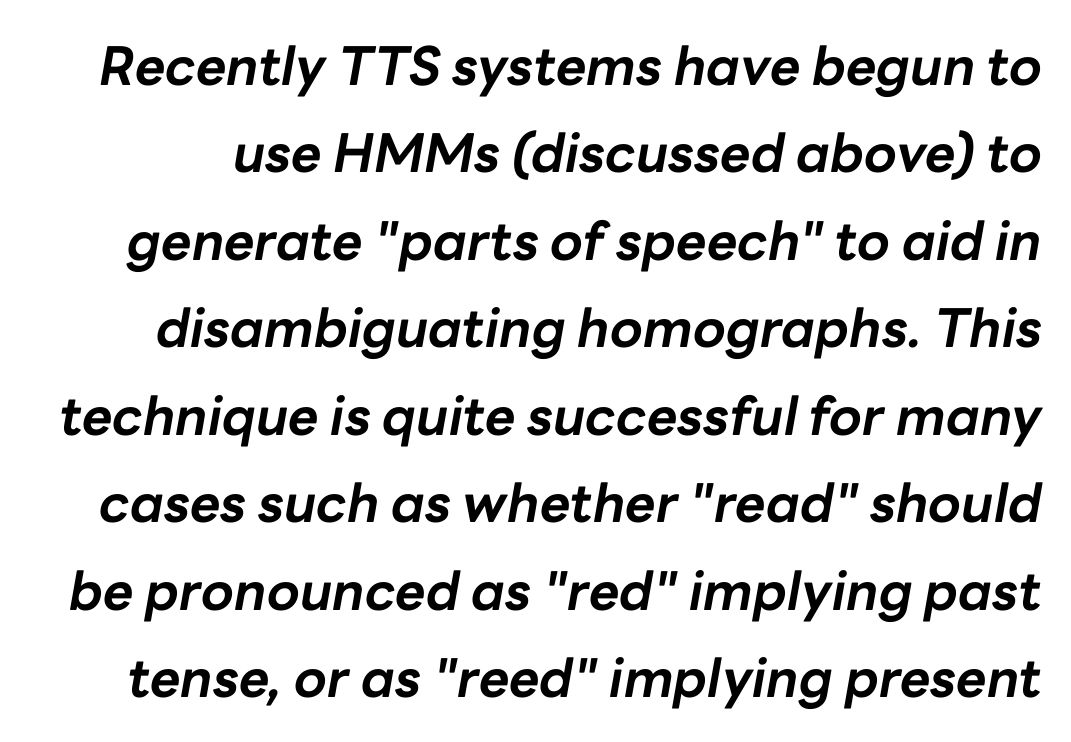
Q: Is the text bold? A: Yes.
Q: Is the text italic (slanted)? A: Yes, it leans right by about 10 degrees.
Q: Is the text underlined? A: No.
Q: Is the spacing between letters normal or unusually wide? A: Normal.
Q: Is the spacing between lines tight, normal or loose? A: Normal.
Q: Width (condensed, normal, or wide)? A: Normal.
Q: Stroke contrast? A: Low.
Q: x-height? A: Medium.
Q: Monospaced? A: No.
